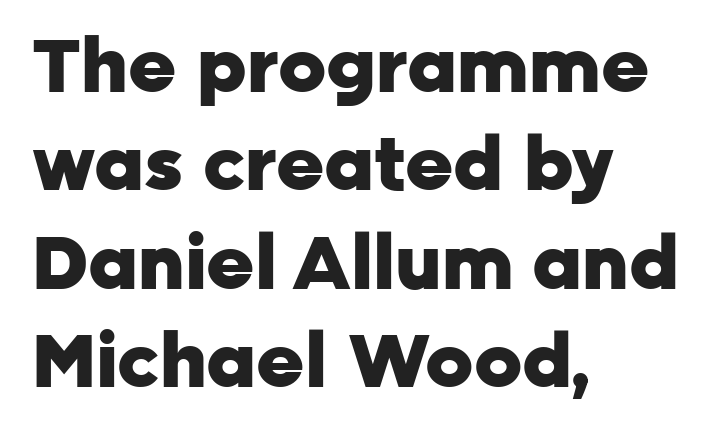
The space directly below the letters is spotless. These lines sit exactly where default settings would place them. Every row of glyphs begins at an identical x-position on the left. You could call the tracking neutral — neither tight nor loose.
